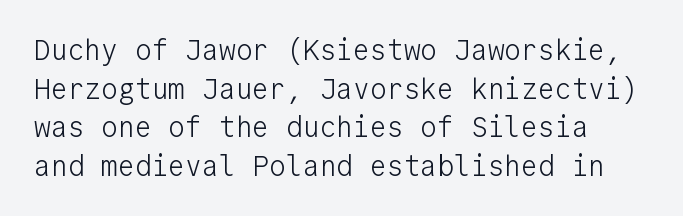
The image shows 28 px light sans-serif type, upright, monospaced; set normal line spacing (1.38x), normal letter spacing, not underlined; low stroke contrast and a medium x-height.
